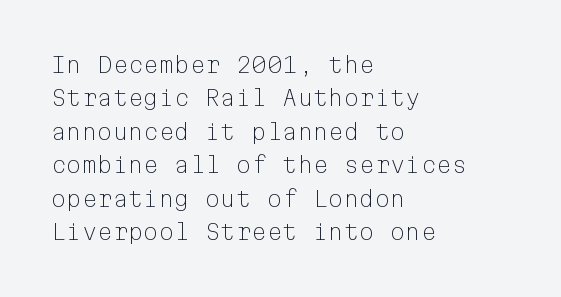
The image shows 22 px text type, upright; set left-aligned, normal line spacing (1.52x), normal letter spacing, not underlined.
